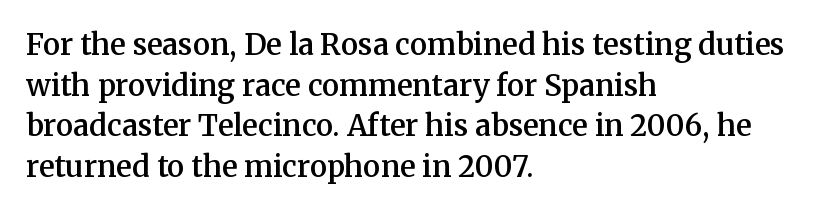
Q: Is the text bold? A: Semi-bold.
Q: Is the text italic (slanted)? A: No, it is upright.
Q: Is the typeface a serif or a sans-serif typeface? A: Serif.
Q: Is the text underlined? A: No.
Q: How is the paragraph aligned? A: Left-aligned.
Q: Is the spacing between letters normal or unusually wide? A: Normal.
Q: Is the spacing between lines tight, normal or loose? A: Normal.
Q: Width (condensed, normal, or wide)? A: Normal.
Q: Stroke contrast? A: Medium.
Q: x-height? A: Medium.
Q: Monospaced? A: No.
